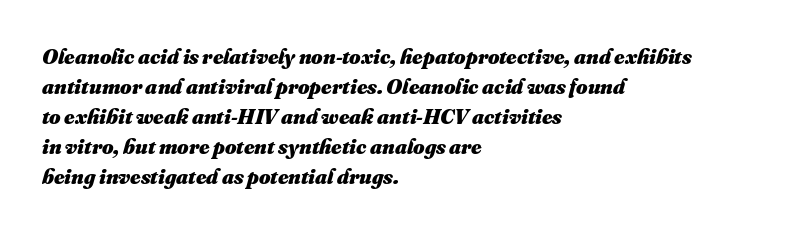
This sample uses plain, unmodified letter spacing. Successive baselines arrive at the customary interval. In terms of weight, the rendering is a true, heavy bold. Beneath every word, the page is bare. Where is the straight margin? On the left.
